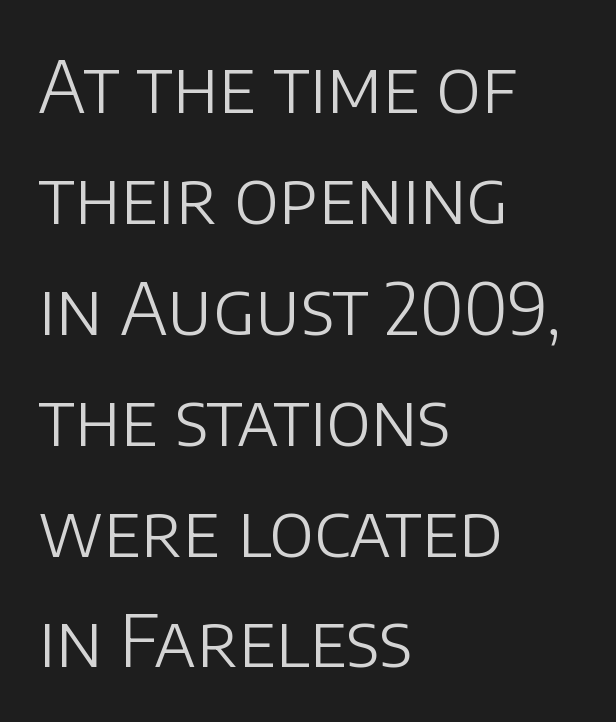
{"serif": "no", "italic": "no", "bold": "no", "weight": "light", "width": "normal", "stroke_contrast": "low", "x_height": "large", "monospaced": "no", "underline": "no", "align": "left", "line_spacing": "normal", "line_spacing_ratio": 1.54, "letter_spacing": "normal", "letter_spacing_em": 0.0, "glyph_px": 72}
